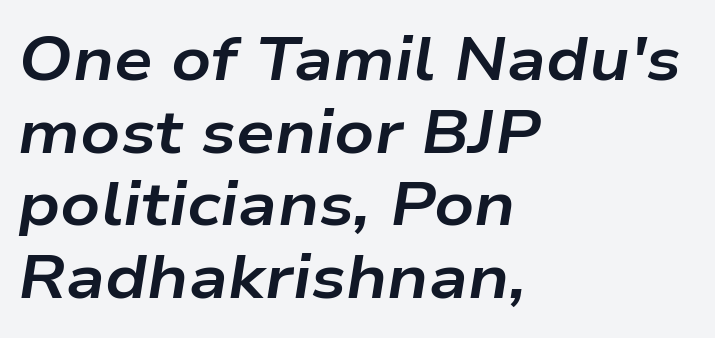
The image shows 61 px bold, wide type, italic (leaning right); set left-aligned, line spacing 1.19x, normal letter spacing, not underlined; low stroke contrast and a medium x-height.
